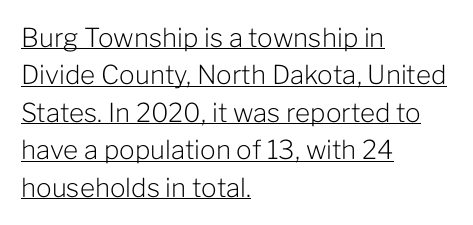
{"italic": "no", "bold": "no", "underline": "yes", "align": "left", "line_spacing": "normal", "line_spacing_ratio": 1.44, "letter_spacing": "normal", "letter_spacing_em": 0.0, "glyph_px": 26}
